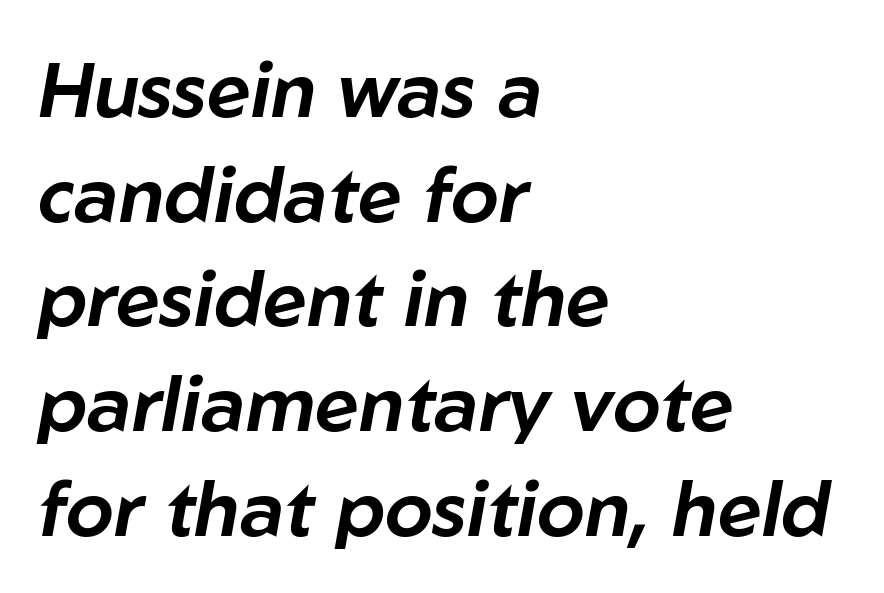
{"italic": "yes", "lean": "right", "slant_degrees": 10, "width": "normal", "stroke_contrast": "low", "x_height": "medium", "monospaced": "no", "underline": "no", "align": "left", "line_spacing": "normal", "line_spacing_ratio": 1.36, "letter_spacing": "normal", "letter_spacing_em": 0.0, "glyph_px": 77}
